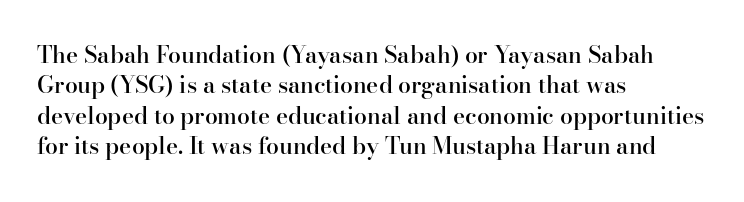
Q: Is the text bold? A: Semi-bold.
Q: Is the text italic (slanted)? A: No, it is upright.
Q: Is the text underlined? A: No.
Q: How is the paragraph aligned? A: Left-aligned.
Q: Is the spacing between letters normal or unusually wide? A: Normal.
Q: Is the spacing between lines tight, normal or loose? A: Normal.
